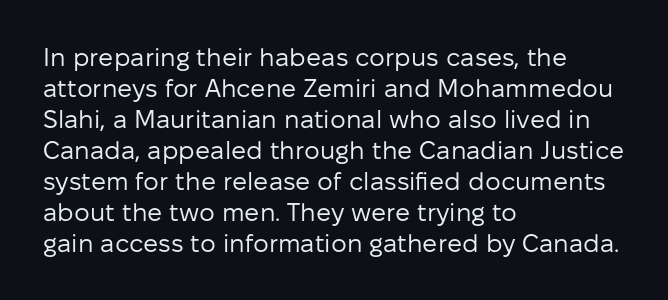
The image shows 25 px text type, upright; set left-aligned, line spacing 1.24x, normal letter spacing, not underlined.
